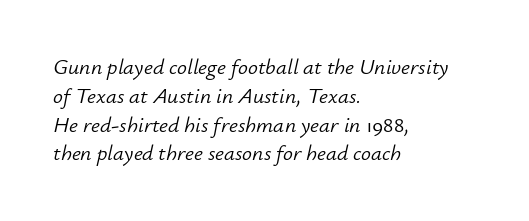
Q: Is the text bold? A: No.
Q: Is the text italic (slanted)? A: Yes, it leans right by about 12 degrees.
Q: Is the text underlined? A: No.
Q: How is the paragraph aligned? A: Left-aligned.
Q: Is the spacing between letters normal or unusually wide? A: Normal.
Q: Is the spacing between lines tight, normal or loose? A: Normal.
